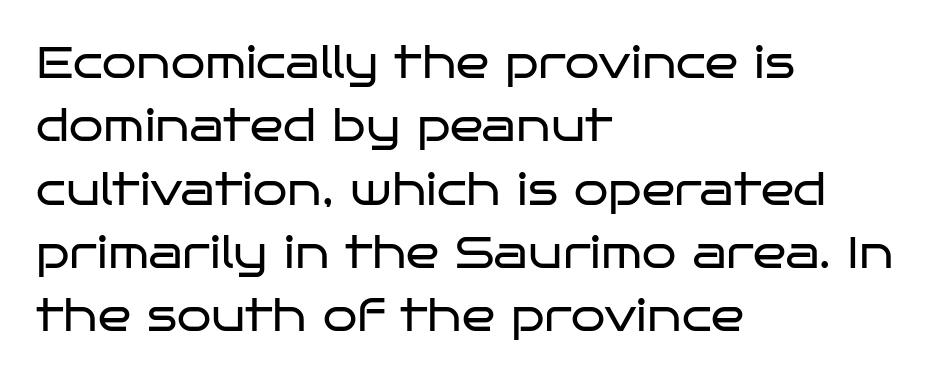
Notice how the passage keeps a crisp vertical edge on the left only. These lines were composed using upright roman letters. No chunkiness to these letters — they're not bold. Is the letter spacing exaggerated? No — it looks like the ordinary default. Regarding serifs, this sample does without them. Summary of vertical rhythm: regular, with standard interline spacing.
